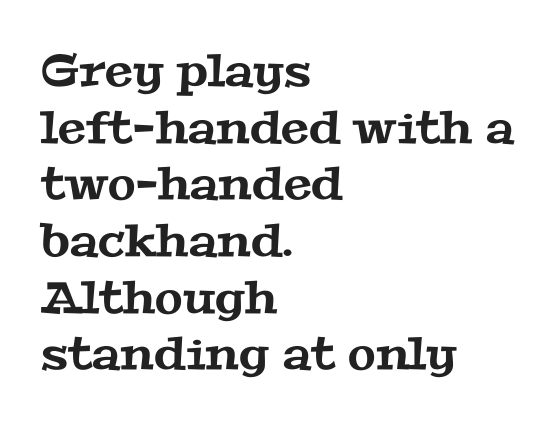
The image shows 45 px wide serif type; set left-aligned, normal line spacing (1.26x), normal letter spacing, not underlined; medium stroke contrast and a medium x-height.
